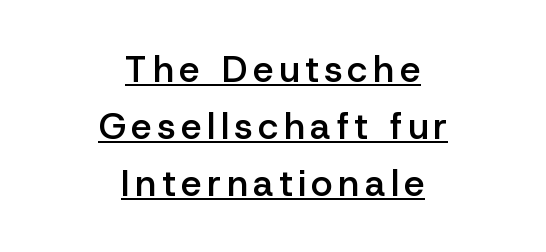
{"serif": "no", "italic": "no", "bold": "semi", "weight": "semibold", "width": "normal", "stroke_contrast": "low", "x_height": "medium", "monospaced": "no", "underline": "yes", "align": "center", "line_spacing": "normal", "line_spacing_ratio": 1.54, "glyph_px": 37}
